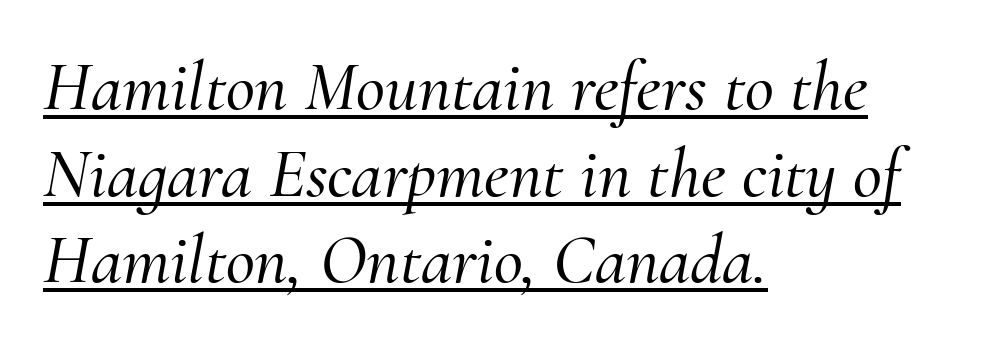
{"serif": "yes", "italic": "yes", "lean": "right", "slant_degrees": 10, "width": "normal", "stroke_contrast": "medium", "x_height": "small", "monospaced": "no", "underline": "yes", "align": "left", "line_spacing_ratio": 1.22, "letter_spacing": "normal", "letter_spacing_em": 0.0, "glyph_px": 71}
